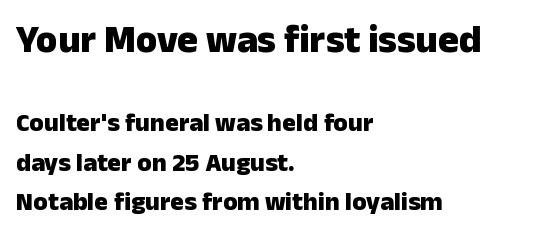
The image shows 39 px heavy sans-serif type, upright; set left-aligned, normal line spacing (1.53x), normal letter spacing, not underlined; the first (top) block is 1.5x larger; low stroke contrast and a medium x-height.
